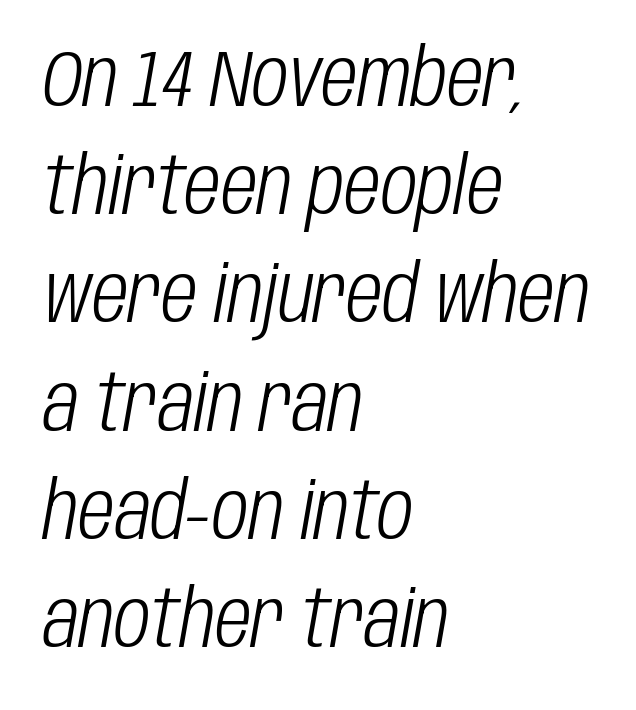
The image shows 79 px light, condensed type, italic (leaning right); set left-aligned, normal line spacing (1.37x), normal letter spacing, not underlined; low stroke contrast and a large x-height.
